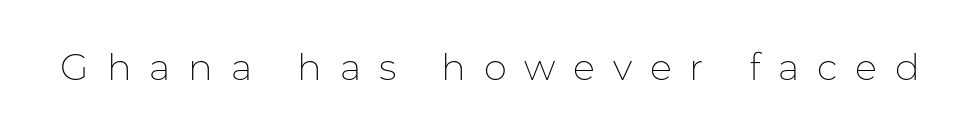
The image shows 37 px thin sans-serif type, upright; set unusually wide letter spacing (+0.48 em), not underlined; low stroke contrast and a medium x-height.
